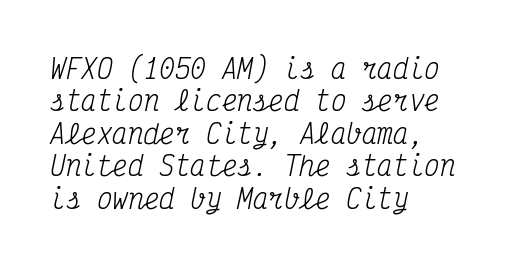
Q: Is the text bold? A: No.
Q: Is the text italic (slanted)? A: Yes, it leans right by about 12 degrees.
Q: Is the text underlined? A: No.
Q: How is the paragraph aligned? A: Left-aligned.
Q: Is the spacing between letters normal or unusually wide? A: Normal.
Q: Is the spacing between lines tight, normal or loose? A: Normal.
